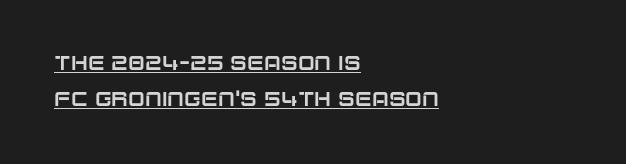
A continuous stroke trails under the words, as in a hyperlink. All the whitespace from short lines collects on the right. The horizontal fit of the characters is conventional and even. If you drew a line through each stem, it would be perfectly vertical.
